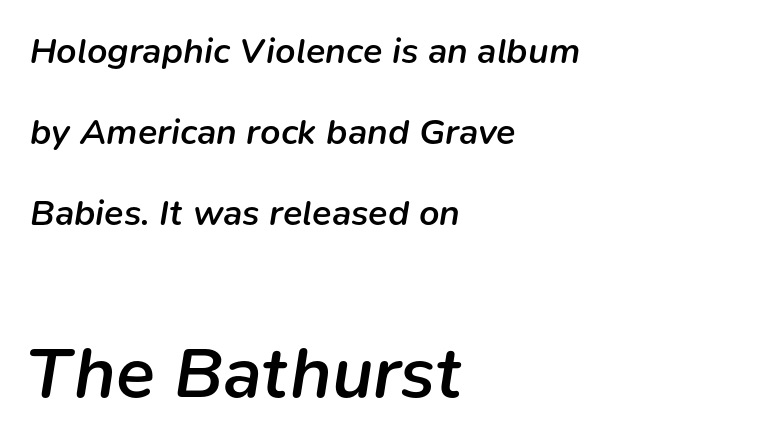
The image shows 72 px semibold type, italic (leaning right); set left-aligned, loose line spacing (2.25x), normal letter spacing, not underlined; the second (bottom) block is 2.0x larger; low stroke contrast and a medium x-height.
